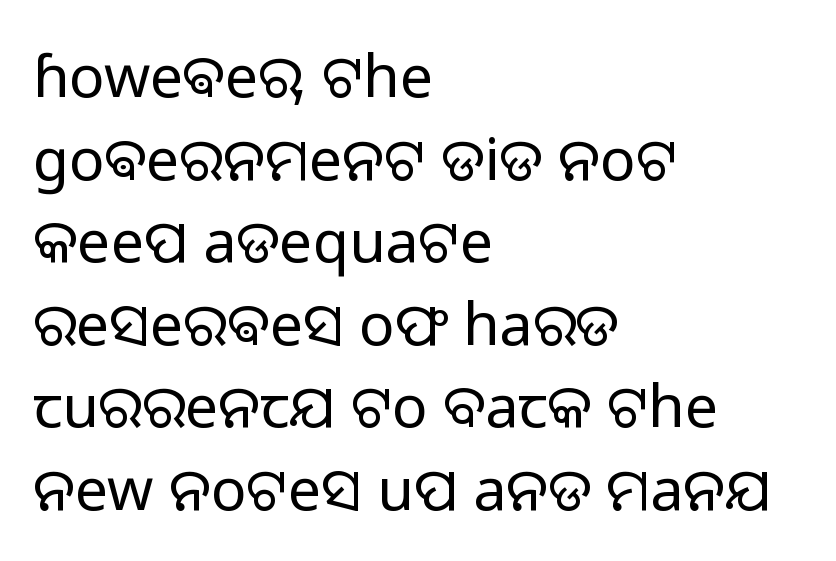
{"serif": "no", "italic": "no", "bold": "no", "weight": "light", "width": "normal", "stroke_contrast": "low", "x_height": "medium", "monospaced": "no", "underline": "no", "align": "left", "line_spacing": "normal", "line_spacing_ratio": 1.4, "letter_spacing": "normal", "letter_spacing_em": 0.0, "glyph_px": 59}
